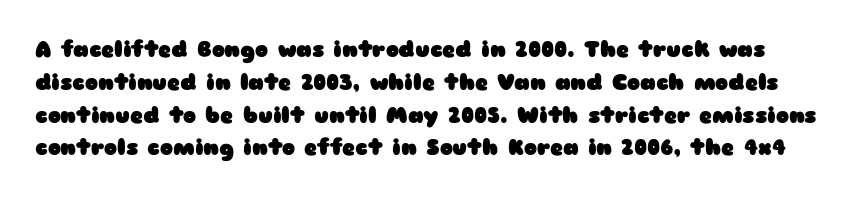
Italic: no, the glyphs are upright roman. Honestly, there is no underline to notice here at all. The lines sit at an ordinary, default distance from one another. Every letter is thick-stroked: bold, no question. Honestly, the letter spacing is just normal — you wouldn't notice it.
